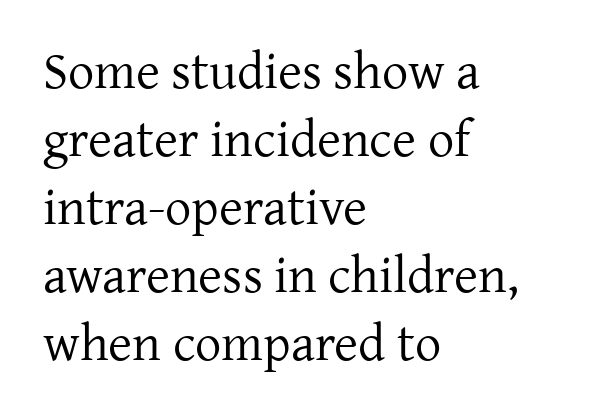
The words here are not underlined. Left-aligned paragraph, ragged on the right. The font is comparable to plain body text, perhaps lighter. Evenly set lines give the paragraph a standard silhouette. Posture: straight, roman, zero tilt.
